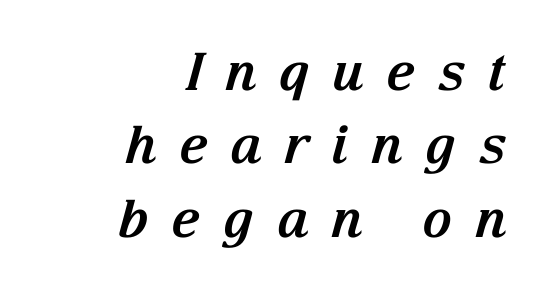
Does the type have serifs? Yes, each stem ends in a small foot. Beneath every word, the page is bare. Italic: yes, the glyphs are oblique. The characters look thick and weighty, a clear bold. Look at the tracking — it's clearly loosened, letters drifting apart.
